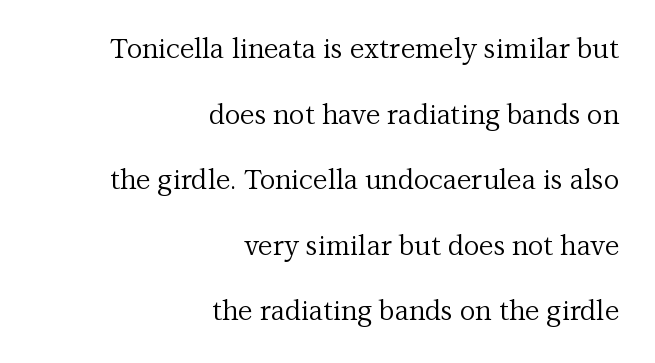
Q: Is the text bold? A: No.
Q: Is the text italic (slanted)? A: No, it is upright.
Q: Is the text underlined? A: No.
Q: How is the paragraph aligned? A: Right-aligned.
Q: Is the spacing between letters normal or unusually wide? A: Normal.
Q: Is the spacing between lines tight, normal or loose? A: Loose.
